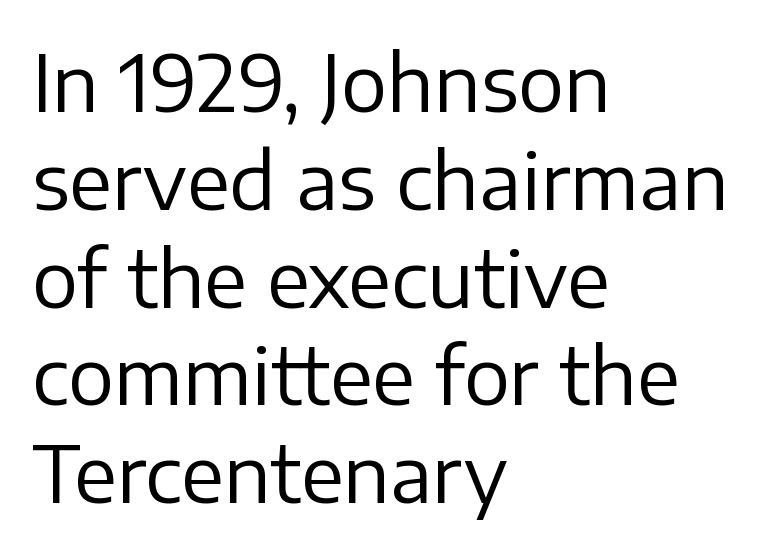
{"serif": "no", "italic": "no", "bold": "no", "weight": "regular", "width": "normal", "stroke_contrast": "low", "x_height": "medium", "monospaced": "no", "underline": "no", "align": "left", "line_spacing": "normal", "line_spacing_ratio": 1.27, "letter_spacing": "normal", "letter_spacing_em": 0.0, "glyph_px": 77}
